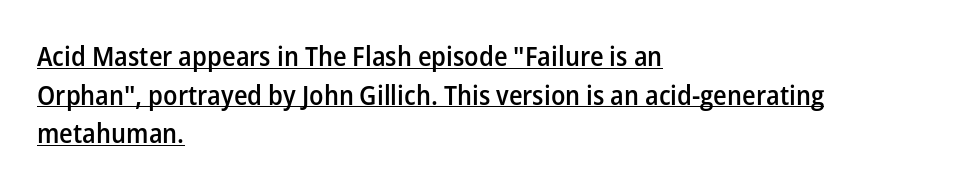
The image shows 27 px text type, upright; set left-aligned, normal line spacing (1.43x), normal letter spacing, underlined.
